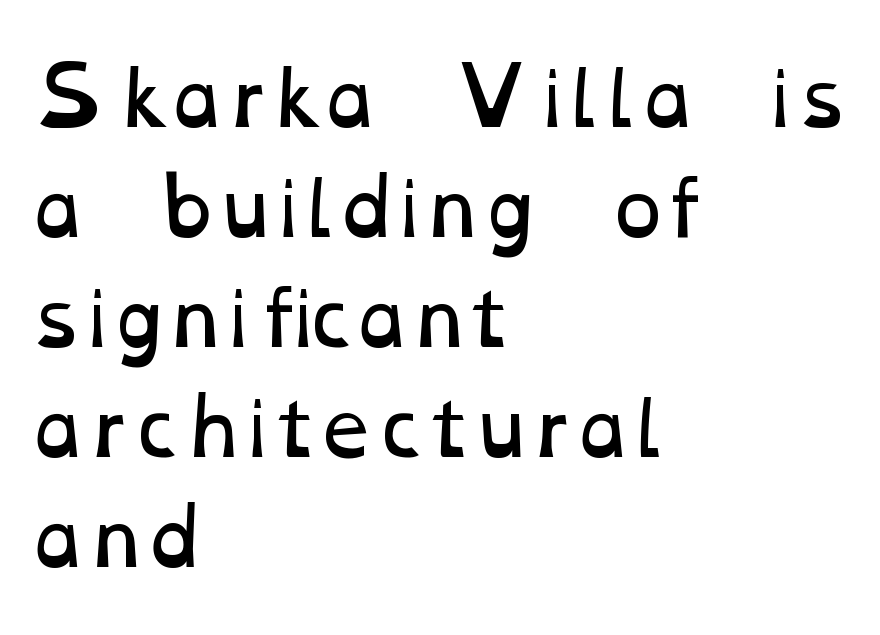
Q: Is the text bold? A: No.
Q: Is the text underlined? A: No.
Q: How is the paragraph aligned? A: Left-aligned.
Q: Is the spacing between letters normal or unusually wide? A: Normal.
Q: Is the spacing between lines tight, normal or loose? A: Normal.
Q: Width (condensed, normal, or wide)? A: Wide.
Q: Stroke contrast? A: Low.
Q: x-height? A: Medium.
Q: Monospaced? A: No.
